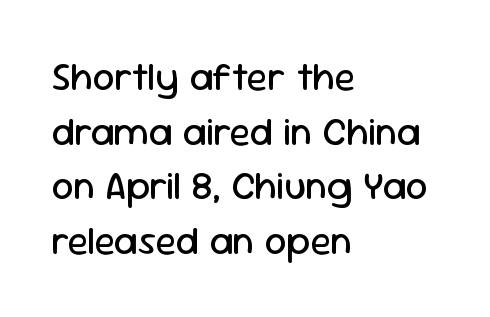
{"serif": "no", "italic": "no", "bold": "no", "weight": "regular", "width": "normal", "stroke_contrast": "low", "x_height": "medium", "monospaced": "no", "underline": "no", "align": "left", "line_spacing": "normal", "line_spacing_ratio": 1.4, "letter_spacing": "normal", "letter_spacing_em": 0.0, "glyph_px": 39}
